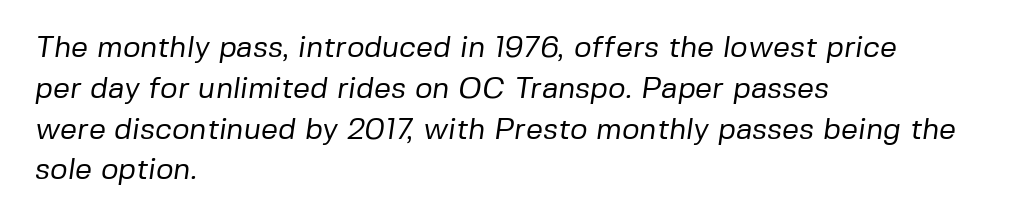
The characters are drawn with everyday or finer stroke widths. Is there much room between lines? A standard amount, neither cramped nor airy. Grotesque or geometric, the face here clearly has no serifs. A typesetter would call this proportional, since set widths differ per character. Typeset ragged right — the left edge is the straight one. The gap between lines stays unmarked.
